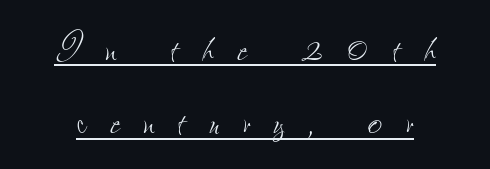
Q: Is the text bold? A: No.
Q: Is the text italic (slanted)? A: Yes.
Q: Is the text underlined? A: Yes.
Q: How is the paragraph aligned? A: Centered.
Q: Is the spacing between letters normal or unusually wide? A: Unusually wide.
Q: Is the spacing between lines tight, normal or loose? A: Normal.
Q: Width (condensed, normal, or wide)? A: Condensed.
Q: Stroke contrast? A: Low.
Q: x-height? A: Small.
Q: Monospaced? A: No.
